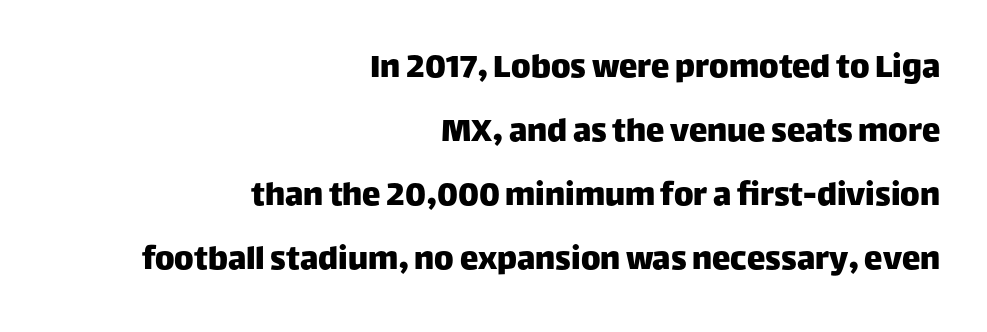
Q: Is the text italic (slanted)? A: No, it is upright.
Q: Is the typeface a serif or a sans-serif typeface? A: Sans-serif.
Q: Is the text underlined? A: No.
Q: How is the paragraph aligned? A: Right-aligned.
Q: Is the spacing between letters normal or unusually wide? A: Normal.
Q: Width (condensed, normal, or wide)? A: Normal.
Q: Stroke contrast? A: Low.
Q: x-height? A: Large.
Q: Monospaced? A: No.
